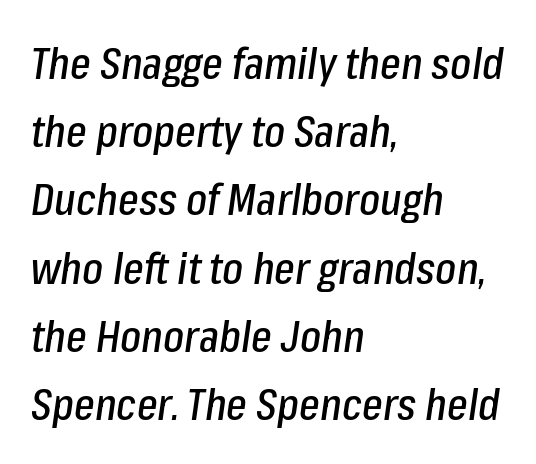
Q: Is the text italic (slanted)? A: Yes, it leans right by about 8 degrees.
Q: Is the text underlined? A: No.
Q: How is the paragraph aligned? A: Left-aligned.
Q: Is the spacing between letters normal or unusually wide? A: Normal.
Q: Is the spacing between lines tight, normal or loose? A: Normal.
Q: Width (condensed, normal, or wide)? A: Condensed.
Q: Stroke contrast? A: Low.
Q: x-height? A: Medium.
Q: Monospaced? A: No.
